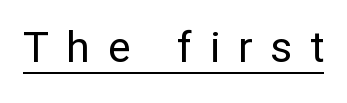
{"serif": "no", "italic": "no", "bold": "no", "weight": "regular", "width": "normal", "stroke_contrast": "low", "x_height": "medium", "monospaced": "no", "underline": "yes", "letter_spacing": "wide", "letter_spacing_em": 0.41, "glyph_px": 43}
